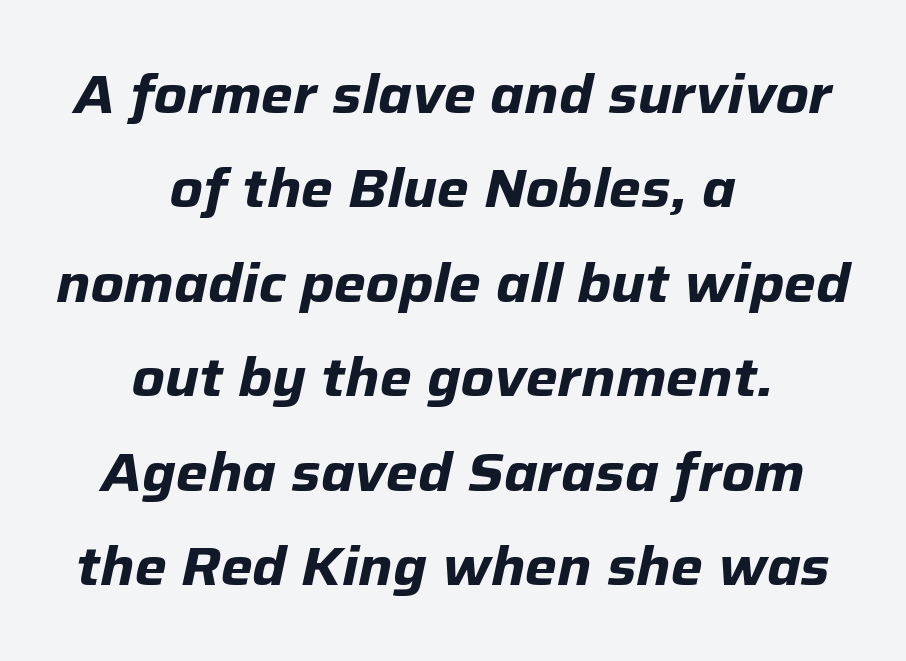
Q: Is the text bold? A: Yes.
Q: Is the text italic (slanted)? A: Yes, it leans right by about 12 degrees.
Q: Is the text underlined? A: No.
Q: How is the paragraph aligned? A: Centered.
Q: Is the spacing between letters normal or unusually wide? A: Normal.
Q: Width (condensed, normal, or wide)? A: Normal.
Q: Stroke contrast? A: Low.
Q: x-height? A: Medium.
Q: Monospaced? A: No.
